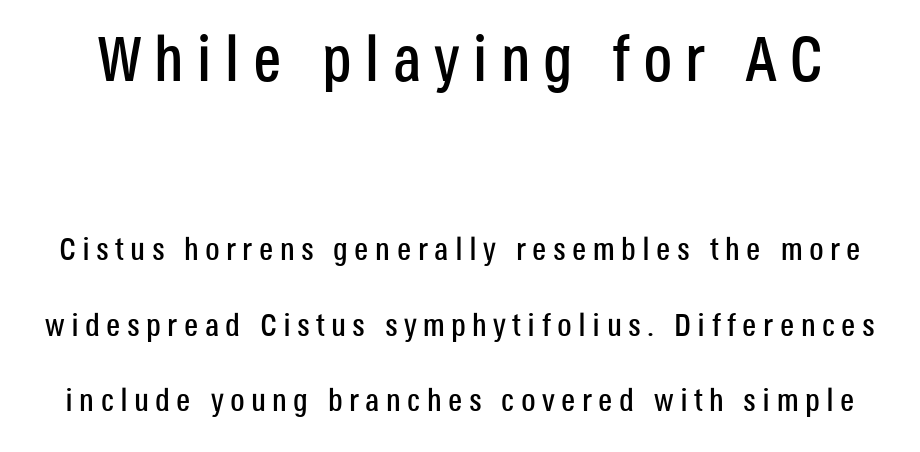
The image shows 64 px condensed sans-serif type, upright; set loose line spacing (2.36x), unusually wide letter spacing (+0.2 em), not underlined; the first (top) block is 2.0x larger; low stroke contrast and a large x-height.
